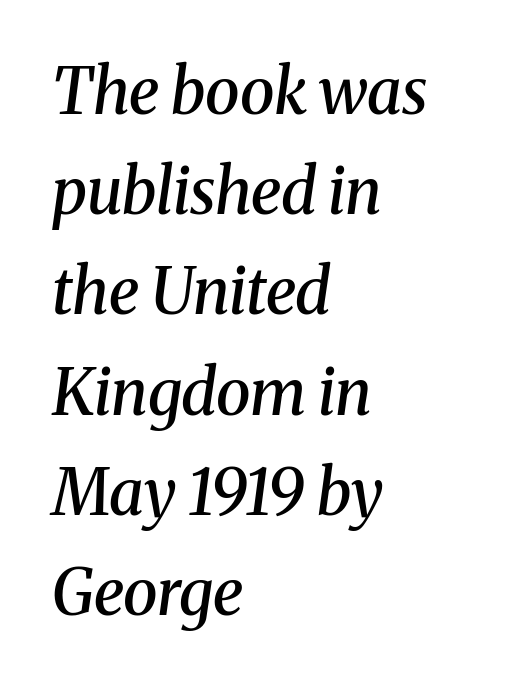
The image shows 63 px semibold serif type, italic (leaning right); set left-aligned, normal line spacing (1.59x), normal letter spacing, not underlined; medium stroke contrast and a medium x-height.
